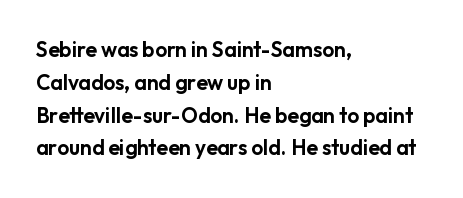
Q: Is the text italic (slanted)? A: No, it is upright.
Q: Is the text underlined? A: No.
Q: How is the paragraph aligned? A: Left-aligned.
Q: Is the spacing between letters normal or unusually wide? A: Normal.
Q: Is the spacing between lines tight, normal or loose? A: Normal.
